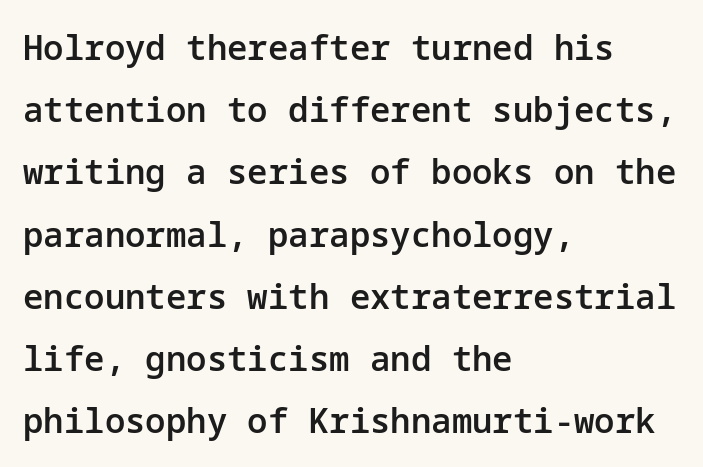
The paragraph has a hard left edge and a soft right edge. Quick note: underline off. You could call the tracking neutral — neither tight nor loose. The text was rendered using a sans face with plain stroke endings. A typesetter would mark this as roman, not italic. Firm but not heavy-handed strokes: this text is semibold.
